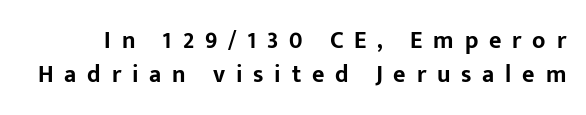
The image shows 24 px bold type, upright; set normal line spacing (1.4x), unusually wide letter spacing (+0.45 em), not underlined.
